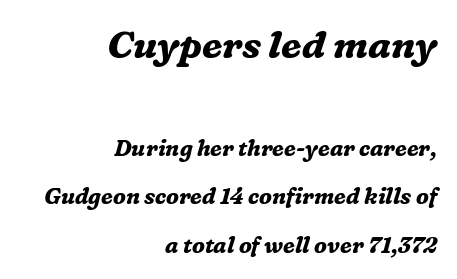
{"serif": "yes", "italic": "yes", "lean": "right", "slant_degrees": 16, "bold": "yes", "weight": "bold", "width": "normal", "stroke_contrast": "medium", "x_height": "medium", "monospaced": "no", "underline": "no", "align": "right", "line_spacing": "loose", "line_spacing_ratio": 2.2, "letter_spacing": "normal", "letter_spacing_em": 0.0, "larger_block": "first", "size_ratio": 1.73, "glyph_px": 38}
